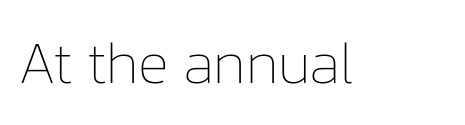
The image shows 59 px thin type, upright; set normal letter spacing, not underlined; low stroke contrast and a medium x-height.
